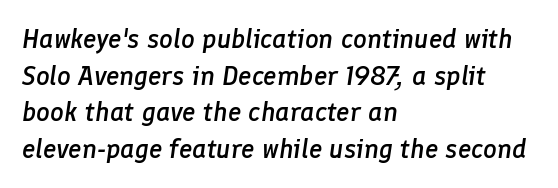
The image shows 27 px text type, italic (leaning right); set left-aligned, normal line spacing (1.36x), normal letter spacing, not underlined.
